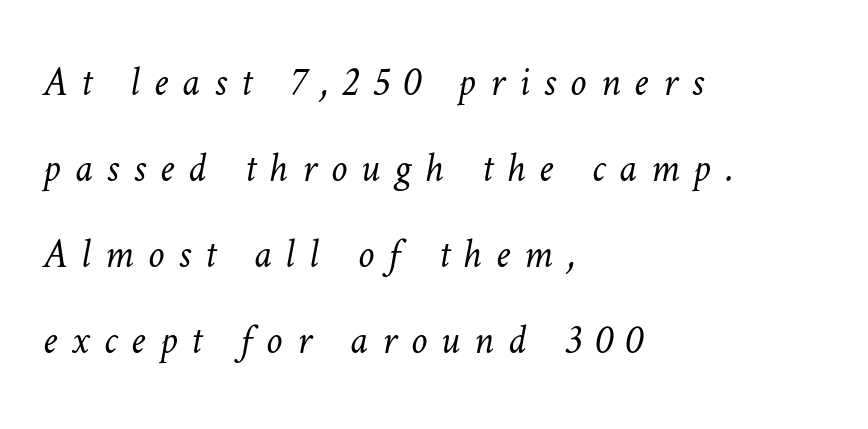
{"bold": "no", "weight": "light", "width": "normal", "stroke_contrast": "low", "x_height": "medium", "monospaced": "no", "underline": "no", "align": "left", "line_spacing": "loose", "line_spacing_ratio": 2.1, "letter_spacing": "wide", "letter_spacing_em": 0.34, "glyph_px": 41}
